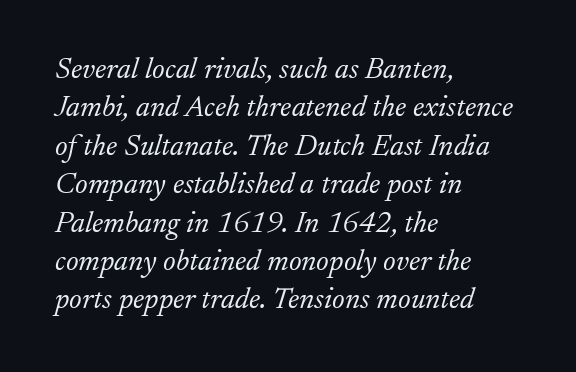
{"serif": "yes", "italic": "yes", "lean": "right", "slant_degrees": 17, "bold": "no", "weight": "light", "width": "normal", "stroke_contrast": "low", "x_height": "small", "monospaced": "no", "underline": "no", "align": "left", "line_spacing": "normal", "line_spacing_ratio": 1.28, "letter_spacing": "normal", "letter_spacing_em": 0.0, "glyph_px": 30}
